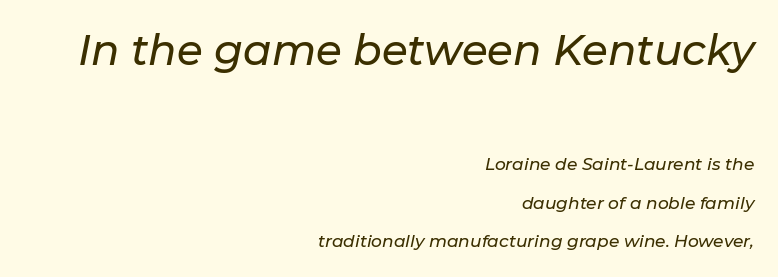
The image shows 42 px text type, italic (leaning right); set right-aligned, loose line spacing (2.27x), normal letter spacing, not underlined; the first (top) block is 2.47x larger; low stroke contrast and a medium x-height.
